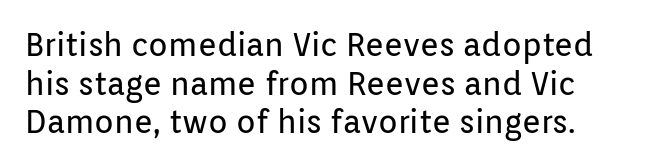
These lines are rendered in a variable-pitch font. The weight tops out at a normal text grade. Spacing between characters is what you'd get straight out of the box. The baseline area is clear.
